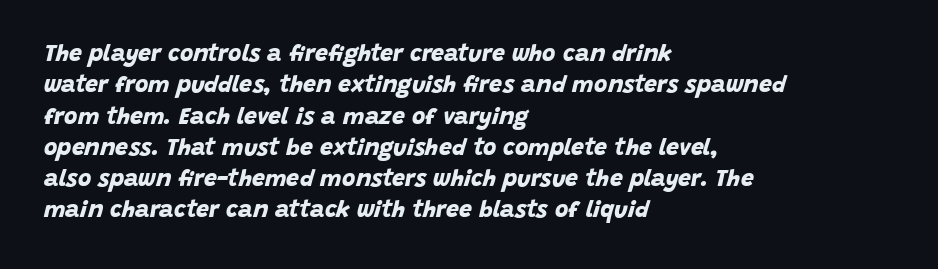
Observe the ordinary spacing: letters are neighbours, not strangers. Is the block centered? No — it sits flush against the left margin. Regular leading. Descender tails drop into unmarked territory. Heavy-handed strokes throughout: this text is bold.
